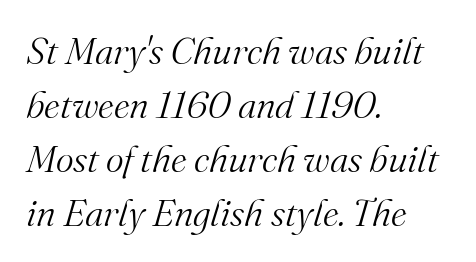
Q: Is the text bold? A: No.
Q: Is the text italic (slanted)? A: Yes, it leans right by about 16 degrees.
Q: Is the typeface a serif or a sans-serif typeface? A: Serif.
Q: Is the text underlined? A: No.
Q: How is the paragraph aligned? A: Left-aligned.
Q: Is the spacing between letters normal or unusually wide? A: Normal.
Q: Is the spacing between lines tight, normal or loose? A: Normal.
Q: Width (condensed, normal, or wide)? A: Normal.
Q: Stroke contrast? A: Medium.
Q: x-height? A: Small.
Q: Monospaced? A: No.
